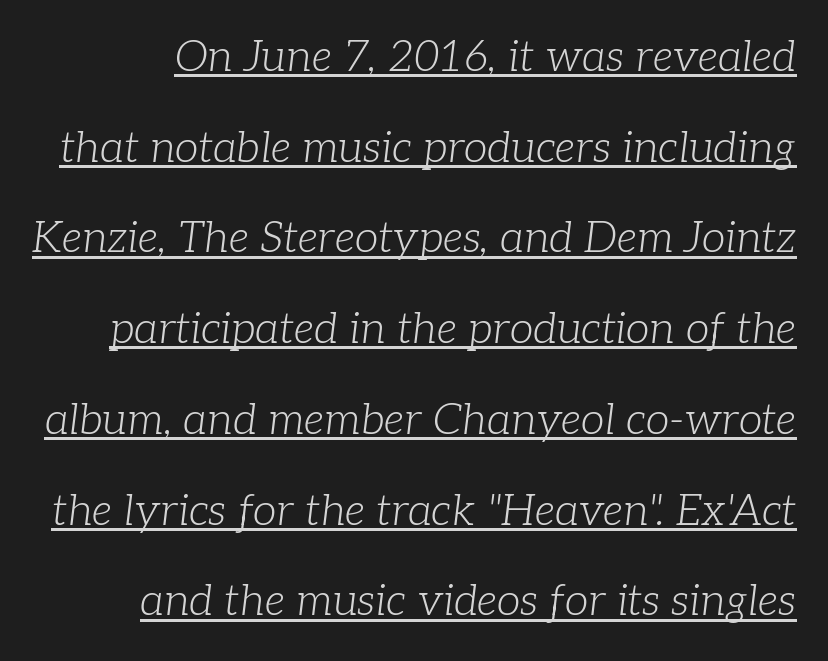
{"serif": "yes", "italic": "yes", "lean": "right", "slant_degrees": 7, "bold": "no", "weight": "light", "width": "normal", "stroke_contrast": "low", "x_height": "medium", "monospaced": "no", "underline": "yes", "line_spacing": "loose", "line_spacing_ratio": 2.11, "letter_spacing": "normal", "letter_spacing_em": 0.0, "glyph_px": 43}
